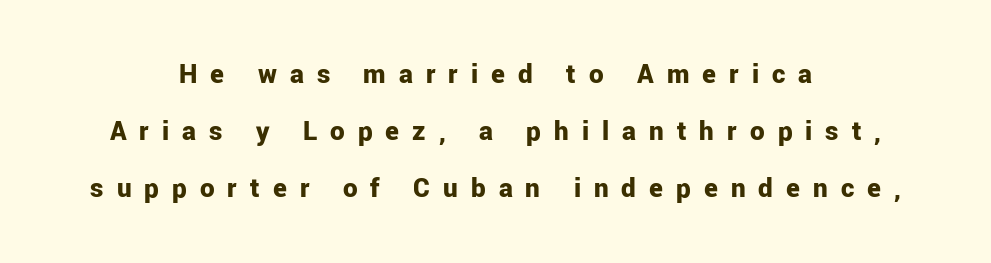
{"serif": "no", "italic": "no", "bold": "yes", "weight": "bold", "width": "normal", "stroke_contrast": "low", "x_height": "medium", "monospaced": "no", "underline": "no", "align": "center", "line_spacing": "loose", "line_spacing_ratio": 1.96, "letter_spacing": "wide", "letter_spacing_em": 0.45, "glyph_px": 29}
